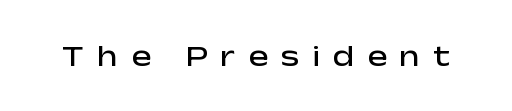
The tracking reads as deliberately expanded to a designer's eye. Looks like regular typesetting: each glyph gets only the width it needs. This rendering features lettering with no underline. These lines are composed in type without serifs. The rendering uses a semibold face; strokes are thickened but not to full bold. When letters stand straight like this, we call the style roman or upright.
